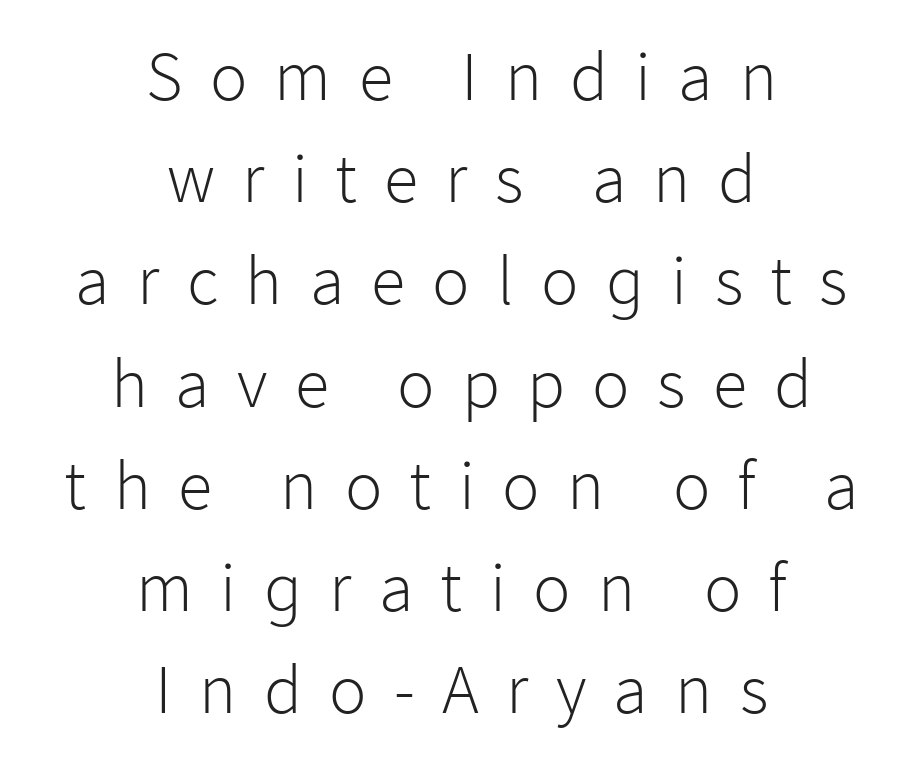
{"serif": "no", "italic": "no", "bold": "no", "weight": "light", "width": "normal", "stroke_contrast": "low", "x_height": "medium", "monospaced": "no", "underline": "no", "align": "center", "line_spacing": "normal", "line_spacing_ratio": 1.46, "letter_spacing": "wide", "letter_spacing_em": 0.39, "glyph_px": 70}
